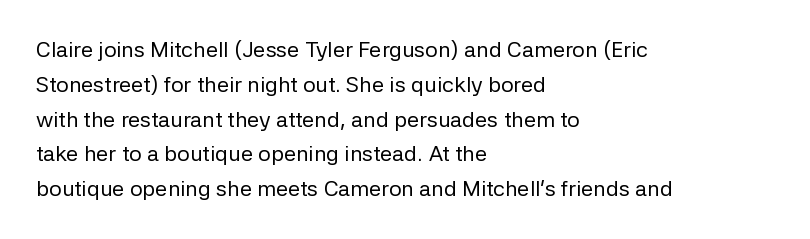
{"italic": "no", "bold": "no", "underline": "no", "align": "left", "line_spacing": "normal", "line_spacing_ratio": 1.58, "letter_spacing": "normal", "letter_spacing_em": 0.0, "glyph_px": 22}
